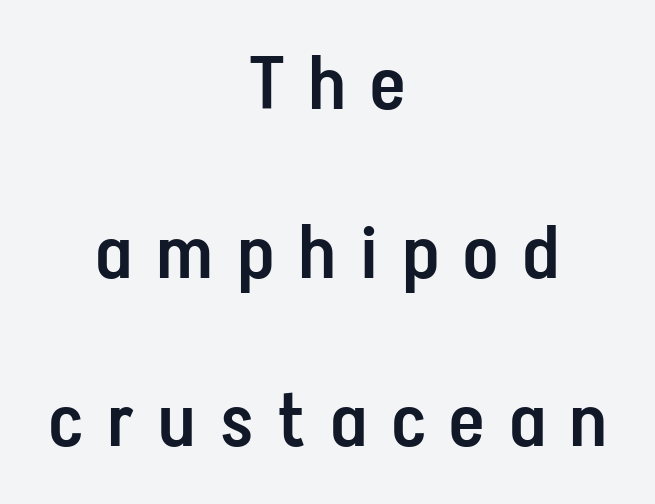
Q: Is the text bold? A: Semi-bold.
Q: Is the text italic (slanted)? A: No, it is upright.
Q: Is the typeface a serif or a sans-serif typeface? A: Sans-serif.
Q: Is the text underlined? A: No.
Q: How is the paragraph aligned? A: Centered.
Q: Is the spacing between letters normal or unusually wide? A: Unusually wide.
Q: Is the spacing between lines tight, normal or loose? A: Loose.
Q: Width (condensed, normal, or wide)? A: Condensed.
Q: Stroke contrast? A: Low.
Q: x-height? A: Medium.
Q: Monospaced? A: No.
